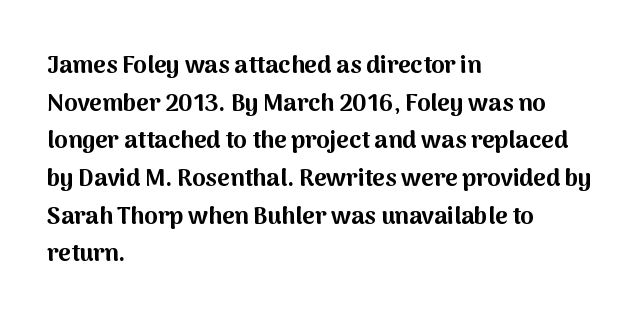
Heavy, bold letterforms. Quick note: underline off. The space between consecutive lines is moderate. This is roman type, the default non-slanted kind. The compositor pushed each line to the left boundary.
